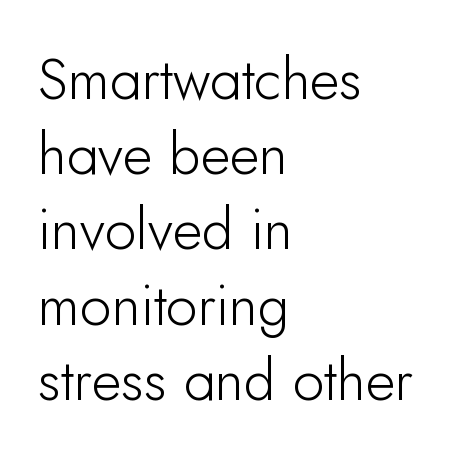
{"serif": "no", "italic": "no", "width": "normal", "stroke_contrast": "low", "x_height": "small", "monospaced": "no", "underline": "no", "align": "left", "line_spacing": "normal", "line_spacing_ratio": 1.32, "letter_spacing": "normal", "letter_spacing_em": 0.0, "glyph_px": 57}
